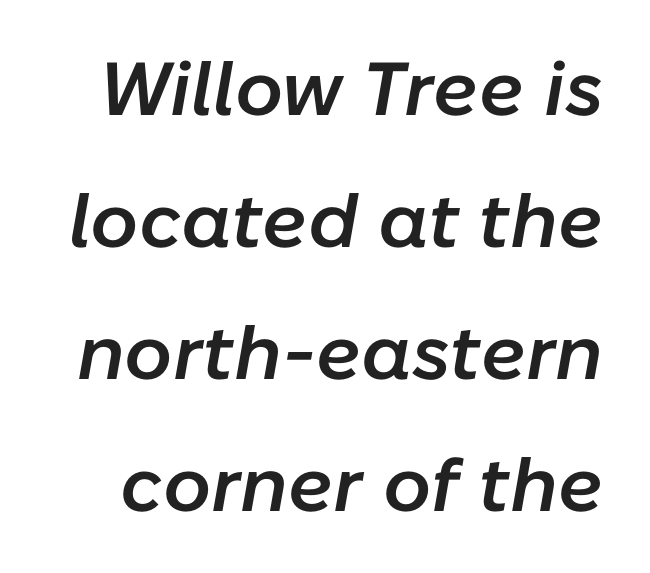
{"italic": "yes", "lean": "right", "slant_degrees": 10, "bold": "semi", "weight": "semibold", "width": "normal", "stroke_contrast": "low", "x_height": "medium", "monospaced": "no", "underline": "no", "line_spacing_ratio": 1.76, "letter_spacing": "normal", "letter_spacing_em": 0.0, "glyph_px": 75}
